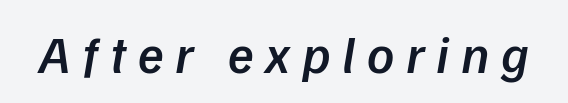
The image shows 53 px semibold sans-serif type; set unusually wide letter spacing (+0.22 em), not underlined; low stroke contrast and a medium x-height.
